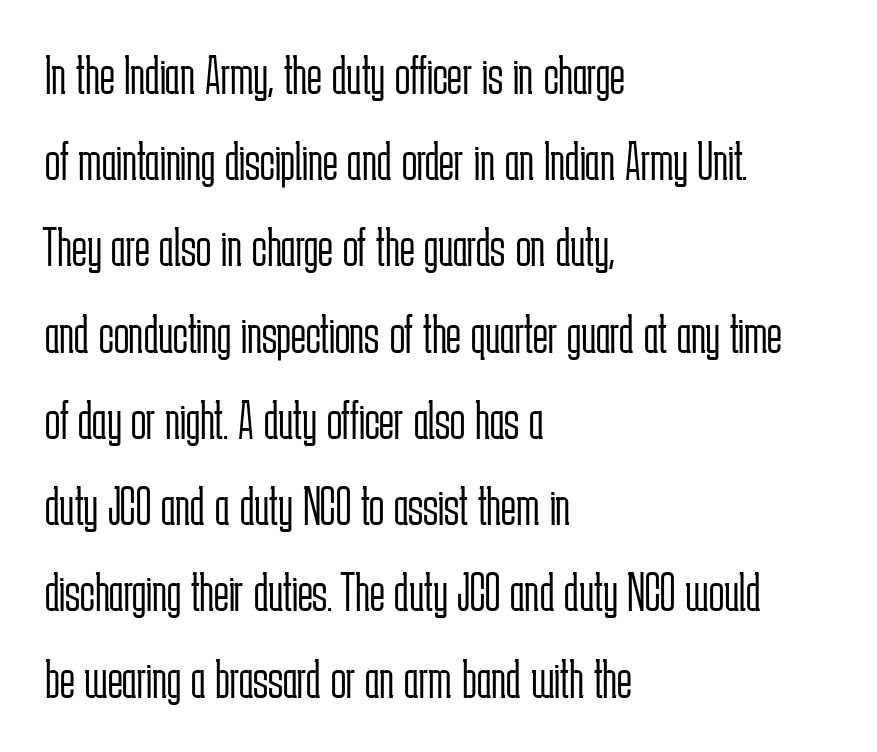
Q: Is the text bold? A: No.
Q: Is the text italic (slanted)? A: No, it is upright.
Q: Is the typeface a serif or a sans-serif typeface? A: Sans-serif.
Q: Is the text underlined? A: No.
Q: How is the paragraph aligned? A: Left-aligned.
Q: Is the spacing between letters normal or unusually wide? A: Normal.
Q: Is the spacing between lines tight, normal or loose? A: Normal.
Q: Width (condensed, normal, or wide)? A: Condensed.
Q: Stroke contrast? A: Low.
Q: x-height? A: Medium.
Q: Monospaced? A: No.
